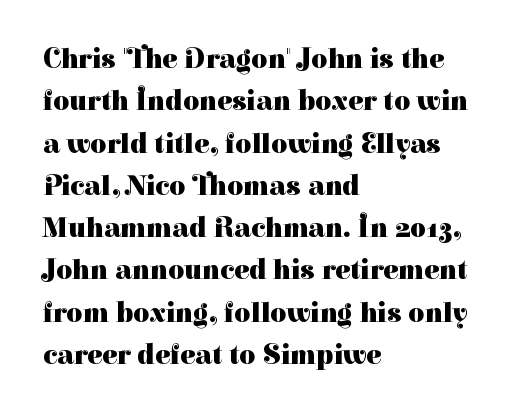
Q: Is the text bold? A: Yes.
Q: Is the text italic (slanted)? A: No, it is upright.
Q: Is the typeface a serif or a sans-serif typeface? A: Serif.
Q: Is the text underlined? A: No.
Q: How is the paragraph aligned? A: Left-aligned.
Q: Is the spacing between letters normal or unusually wide? A: Normal.
Q: Is the spacing between lines tight, normal or loose? A: Normal.
Q: Width (condensed, normal, or wide)? A: Normal.
Q: Stroke contrast? A: High.
Q: x-height? A: Medium.
Q: Monospaced? A: No.
